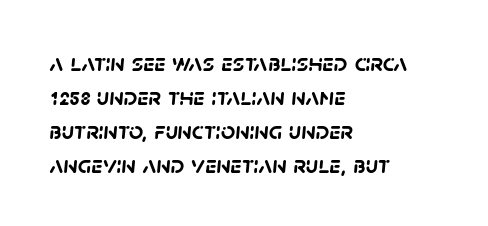
{"bold": "yes", "underline": "no", "align": "left", "line_spacing": "normal", "line_spacing_ratio": 1.36, "letter_spacing": "normal", "letter_spacing_em": 0.0, "glyph_px": 25}
